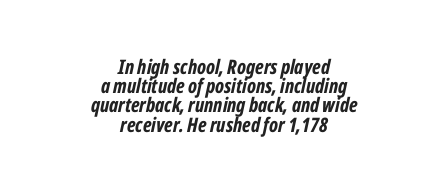
Q: Is the text bold? A: Yes.
Q: Is the text italic (slanted)? A: Yes, it leans right by about 12 degrees.
Q: Is the text underlined? A: No.
Q: How is the paragraph aligned? A: Centered.
Q: Is the spacing between letters normal or unusually wide? A: Normal.
Q: Is the spacing between lines tight, normal or loose? A: Tight.
